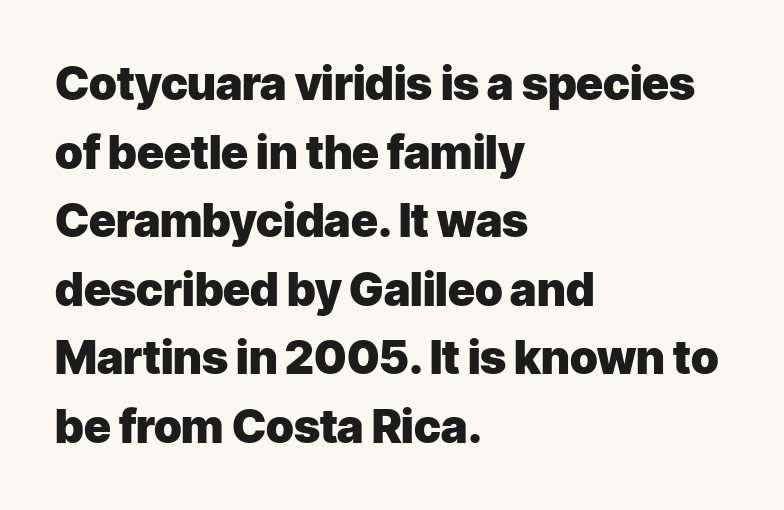
The image shows 46 px heavy sans-serif type, upright; set left-aligned, normal line spacing (1.49x), normal letter spacing, not underlined; low stroke contrast and a medium x-height.
